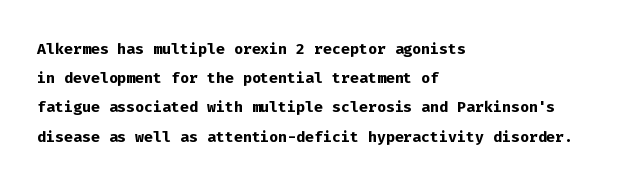
{"italic": "no", "bold": "yes", "underline": "no", "align": "left", "line_spacing": "normal", "line_spacing_ratio": 1.39, "letter_spacing": "normal", "letter_spacing_em": 0.0, "glyph_px": 21}
